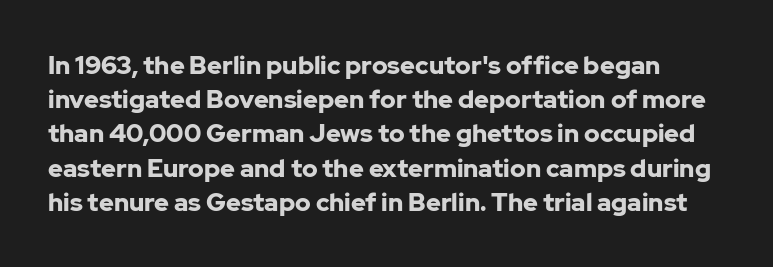
Q: Is the text bold? A: Yes.
Q: Is the text italic (slanted)? A: No, it is upright.
Q: Is the text underlined? A: No.
Q: Is the spacing between letters normal or unusually wide? A: Normal.
Q: Is the spacing between lines tight, normal or loose? A: Normal.
